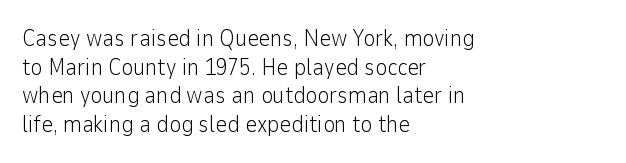
{"italic": "no", "bold": "no", "underline": "no", "align": "left", "line_spacing_ratio": 1.24, "letter_spacing": "normal", "letter_spacing_em": 0.0, "glyph_px": 23}
